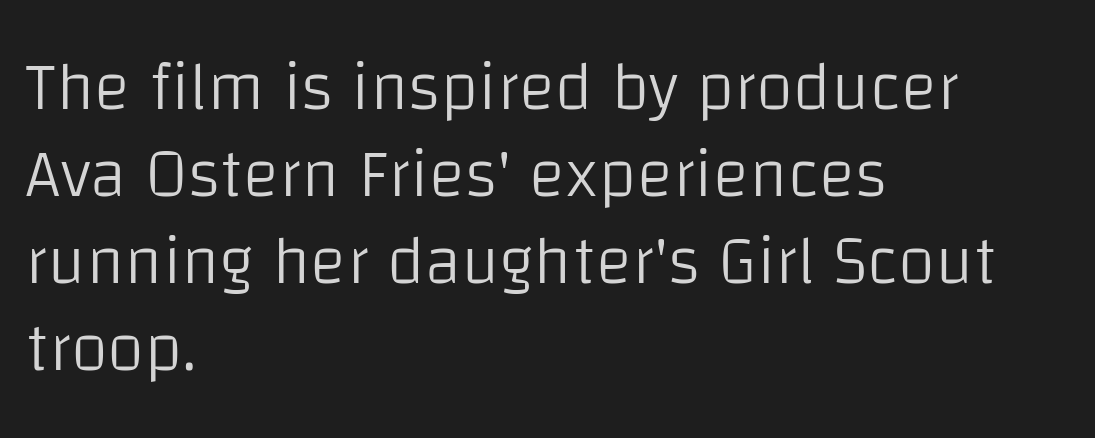
Has an underline been added? It has not. Here the designer chose a conventional face with non-uniform glyph widths. A student would call this left alignment; a typographer would say flush left, rag right. Summary of vertical rhythm: regular, with standard interline spacing. Stem width sits at or under what a default text font uses.
